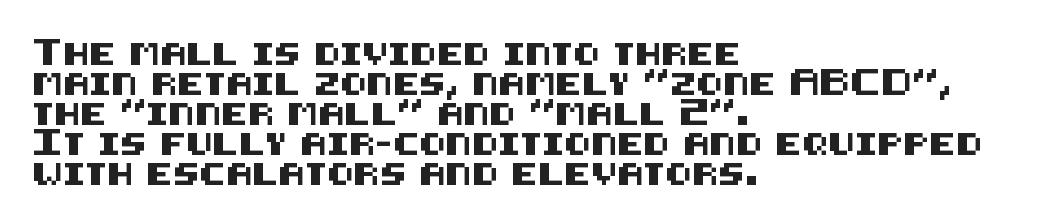
The image shows 22 px text type, upright; set left-aligned, normal line spacing (1.36x), normal letter spacing, not underlined.
